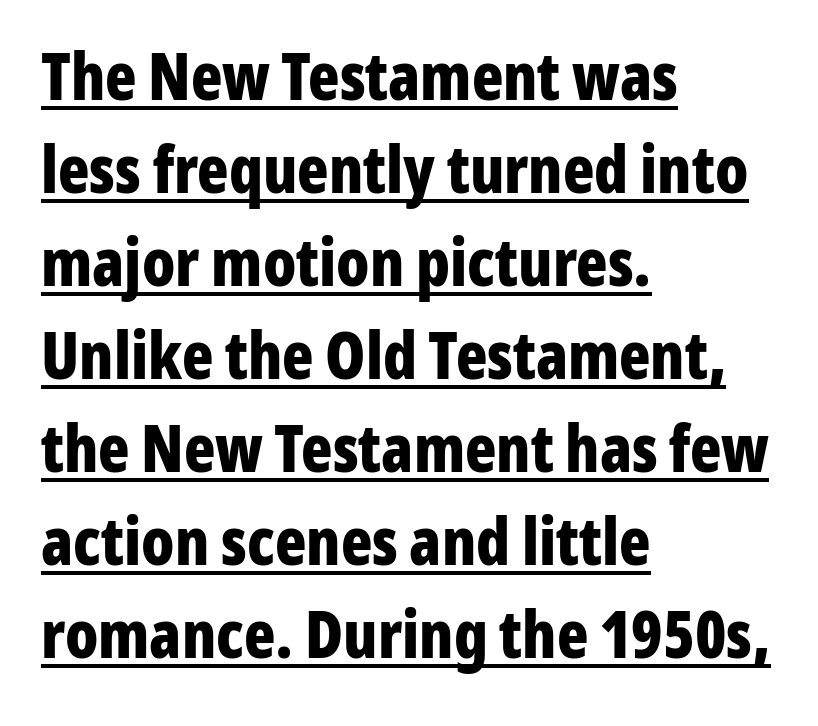
{"serif": "no", "italic": "no", "bold": "yes", "weight": "bold", "width": "condensed", "stroke_contrast": "low", "x_height": "medium", "monospaced": "no", "underline": "yes", "align": "left", "line_spacing": "normal", "line_spacing_ratio": 1.43, "letter_spacing": "normal", "letter_spacing_em": 0.0, "glyph_px": 65}
